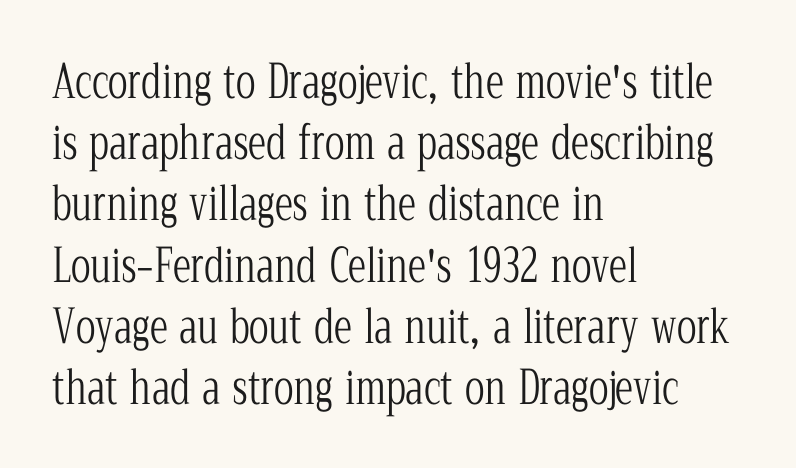
The image shows 46 px light, condensed serif type, upright; set left-aligned, normal line spacing (1.33x), normal letter spacing, not underlined; low stroke contrast and a medium x-height.
